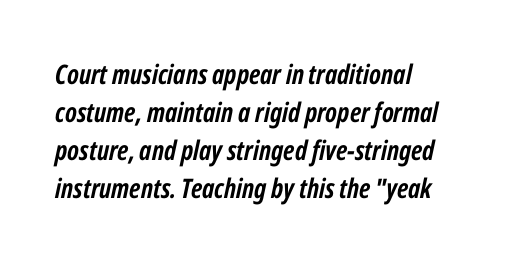
{"italic": "yes", "lean": "right", "slant_degrees": 12, "bold": "yes", "underline": "no", "align": "left", "line_spacing": "normal", "line_spacing_ratio": 1.41, "letter_spacing": "normal", "letter_spacing_em": 0.0, "glyph_px": 27}
